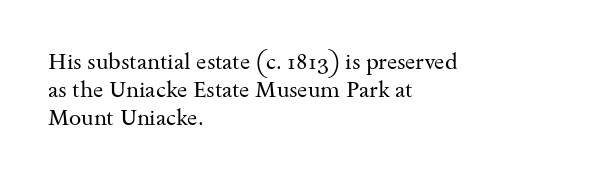
Normally led — the rows are evenly, conventionally spaced. Underlining? Definitely not there. The axis of the letterforms is exactly vertical. The passage is arranged the way most books set body copy — flush left. Default kerning and tracking; the words read as compact shapes.
